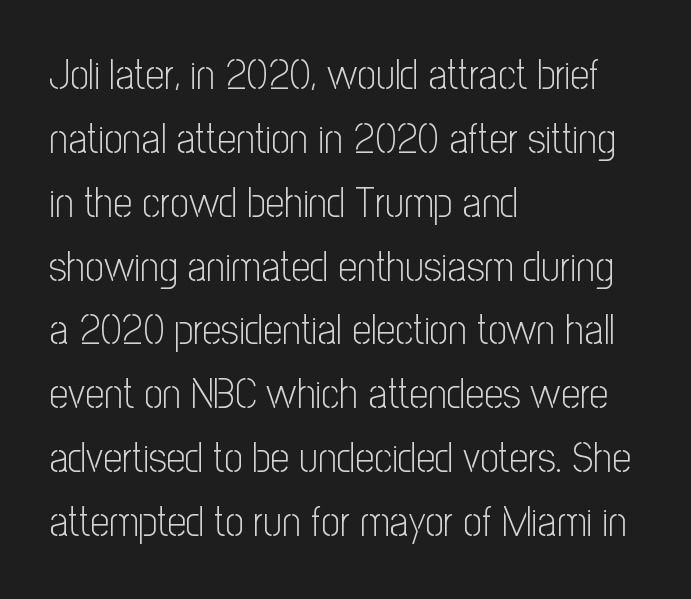
The image shows 42 px light, condensed sans-serif type, upright; set left-aligned, normal line spacing (1.52x), normal letter spacing, not underlined; low stroke contrast and a medium x-height.
